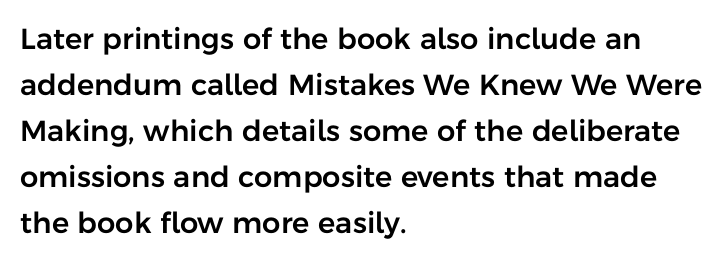
Note the varied advance widths — an 'i' is clearly narrower than an 'm'. Teacher's note: observe the even left margin — that is flush-left alignment. Students, note that the glyphs here touch the page at normal intervals. The line-height multiplier appears to be the usual default.
